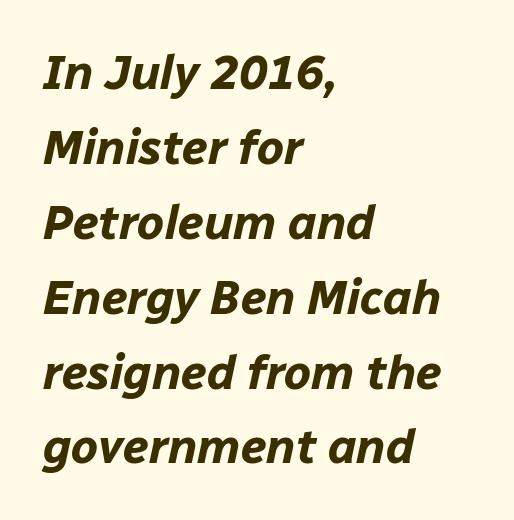
Q: Is the text bold? A: Yes.
Q: Is the text italic (slanted)? A: Yes, it leans right by about 12 degrees.
Q: Is the text underlined? A: No.
Q: How is the paragraph aligned? A: Left-aligned.
Q: Is the spacing between letters normal or unusually wide? A: Normal.
Q: Is the spacing between lines tight, normal or loose? A: Normal.
Q: Width (condensed, normal, or wide)? A: Normal.
Q: Stroke contrast? A: Low.
Q: x-height? A: Medium.
Q: Monospaced? A: No.
